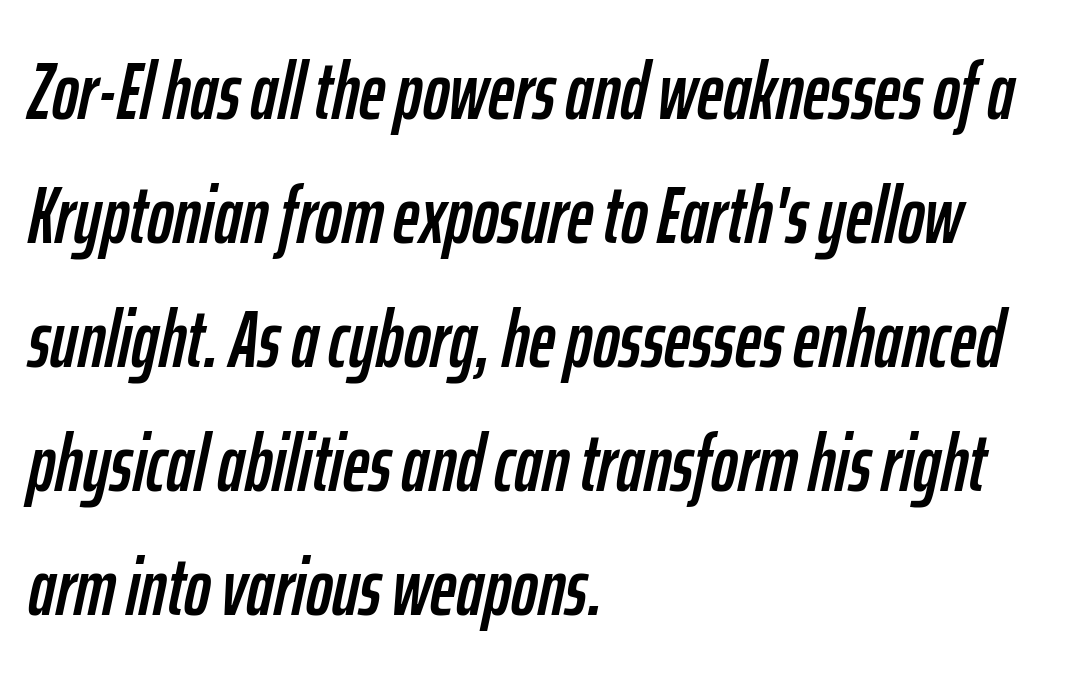
{"italic": "yes", "lean": "right", "slant_degrees": 12, "width": "condensed", "stroke_contrast": "low", "x_height": "medium", "monospaced": "no", "underline": "no", "align": "left", "line_spacing": "normal", "line_spacing_ratio": 1.55, "letter_spacing": "normal", "letter_spacing_em": 0.0, "glyph_px": 80}
